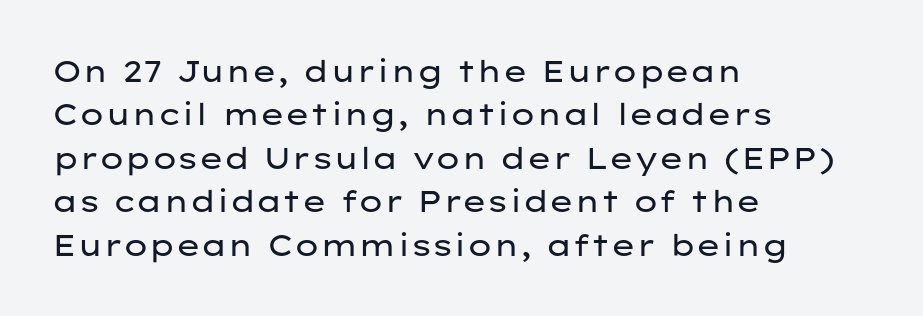
{"serif": "no", "italic": "no", "bold": "no", "weight": "regular", "width": "wide", "stroke_contrast": "low", "x_height": "medium", "monospaced": "no", "underline": "no", "align": "left", "line_spacing": "normal", "line_spacing_ratio": 1.45, "letter_spacing": "normal", "letter_spacing_em": 0.0, "glyph_px": 30}
